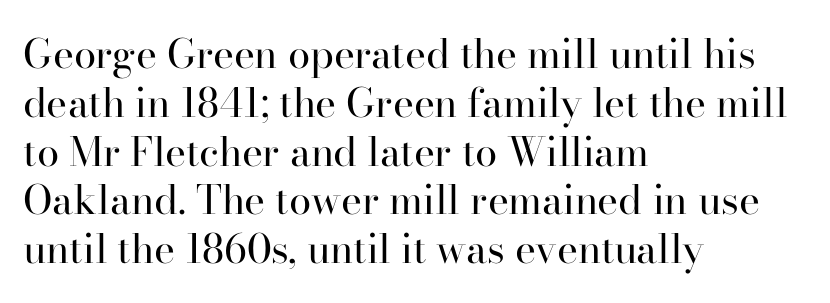
Nothing unusual about the tracking: characters are spaced as the font intends. On a weight scale, this lands at 450 or below. Casual observation: everything's shoved over to the left. The specimen omits any rule beneath the text block's lines. These lines are rendered in a variable-pitch font.
